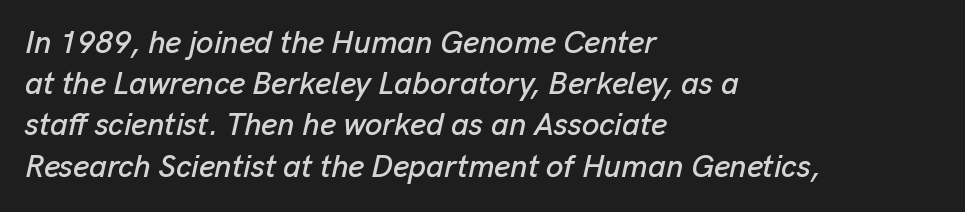
Q: Is the text italic (slanted)? A: Yes, it leans right by about 13 degrees.
Q: Is the text underlined? A: No.
Q: How is the paragraph aligned? A: Left-aligned.
Q: Is the spacing between letters normal or unusually wide? A: Normal.
Q: Is the spacing between lines tight, normal or loose? A: Normal.
Q: Width (condensed, normal, or wide)? A: Normal.
Q: Stroke contrast? A: Low.
Q: x-height? A: Medium.
Q: Monospaced? A: No.
